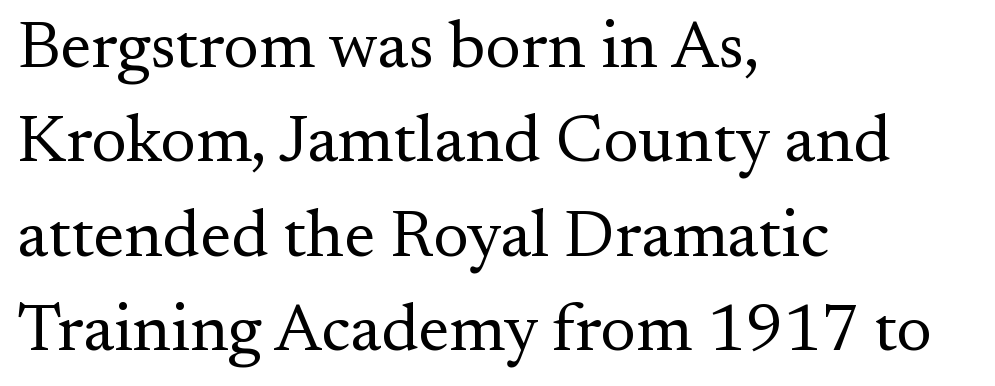
{"serif": "yes", "italic": "no", "bold": "no", "weight": "regular", "width": "normal", "stroke_contrast": "medium", "x_height": "small", "monospaced": "no", "underline": "no", "align": "left", "line_spacing": "normal", "line_spacing_ratio": 1.41, "letter_spacing": "normal", "letter_spacing_em": 0.0, "glyph_px": 67}
